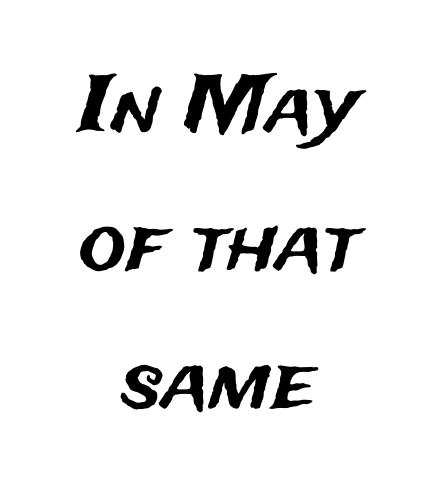
Nobody drew a line under any word here. Horizontally, the lines are justified to the midpoint only. Is the letter spacing exaggerated? No — it looks like the ordinary default. This sample uses a sans-serif face. You could not count columns in this text — the font is proportionally spaced.
